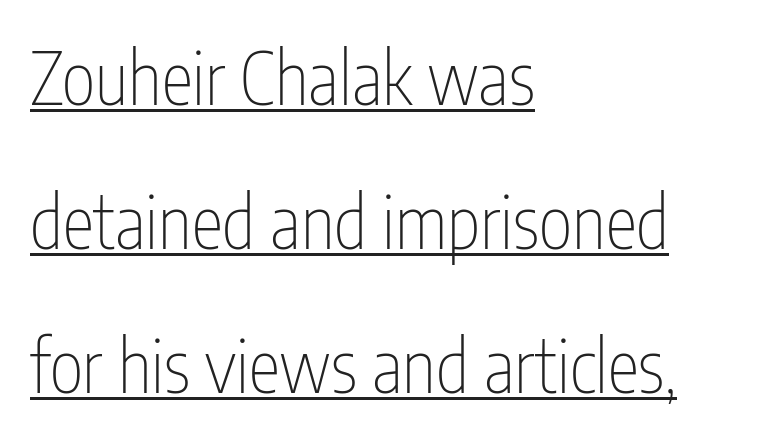
A typesetter would call this zero additional tracking. Observe the absence of serifs on each vertical stroke in this sample. The weight would be labelled regular, book, light, or lighter still. The font's upright variant was chosen for this text. A student would call this left alignment; a typographer would say flush left, rag right.
